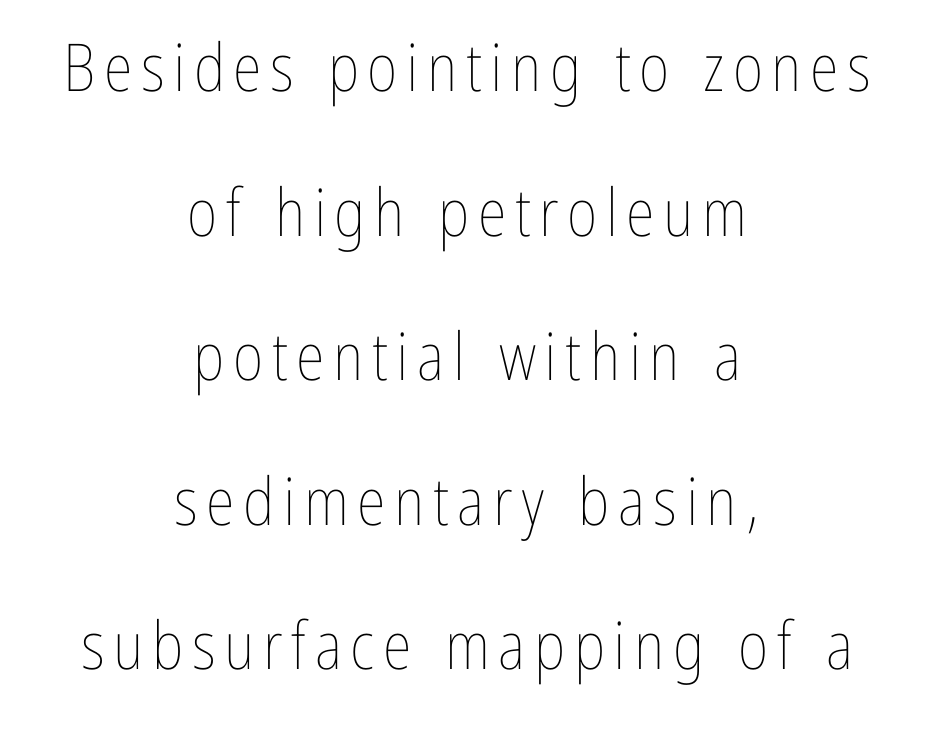
{"italic": "no", "bold": "no", "weight": "thin", "width": "condensed", "stroke_contrast": "low", "x_height": "medium", "monospaced": "no", "underline": "no", "align": "center", "line_spacing": "loose", "line_spacing_ratio": 2.19, "glyph_px": 66}
